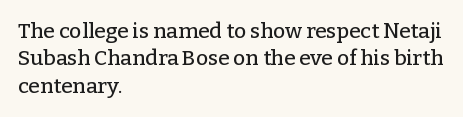
You could call the tracking neutral — neither tight nor loose. Honestly, there is no underline to notice here at all. This is roman type, the default non-slanted kind. Compared with a centered layout, this one pins lines to the left instead. Interline gaps are of average width in this sample.
